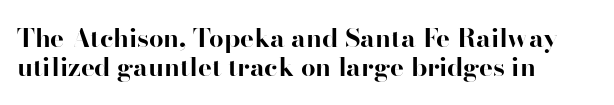
Q: Is the text bold? A: Yes.
Q: Is the text italic (slanted)? A: No, it is upright.
Q: Is the text underlined? A: No.
Q: How is the paragraph aligned? A: Left-aligned.
Q: Is the spacing between letters normal or unusually wide? A: Normal.
Q: Is the spacing between lines tight, normal or loose? A: Tight.
